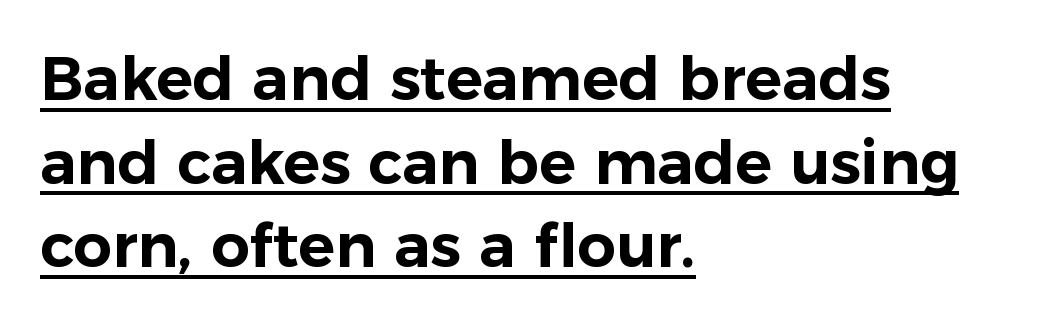
{"serif": "no", "italic": "no", "width": "normal", "stroke_contrast": "low", "x_height": "medium", "monospaced": "no", "underline": "yes", "align": "left", "line_spacing": "normal", "line_spacing_ratio": 1.37, "letter_spacing": "normal", "letter_spacing_em": 0.0, "glyph_px": 61}
